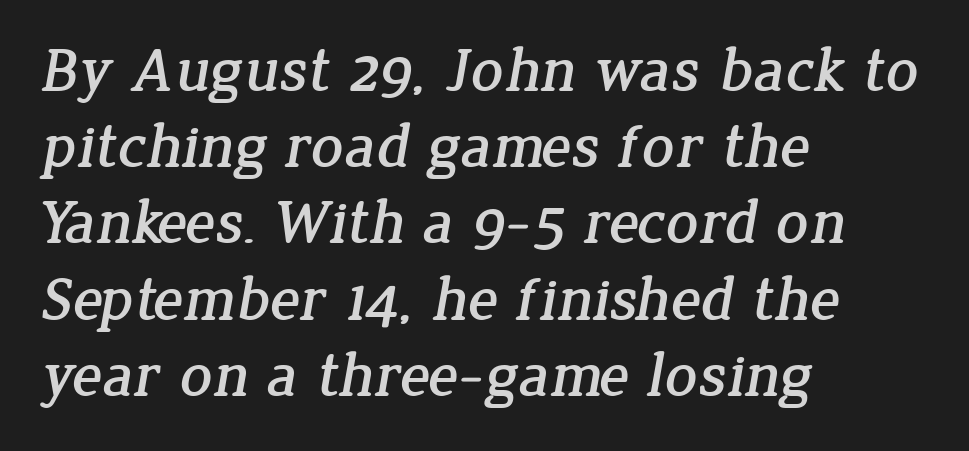
The image shows 63 px serif type; set left-aligned, line spacing 1.21x, normal letter spacing, not underlined; low stroke contrast and a medium x-height.
